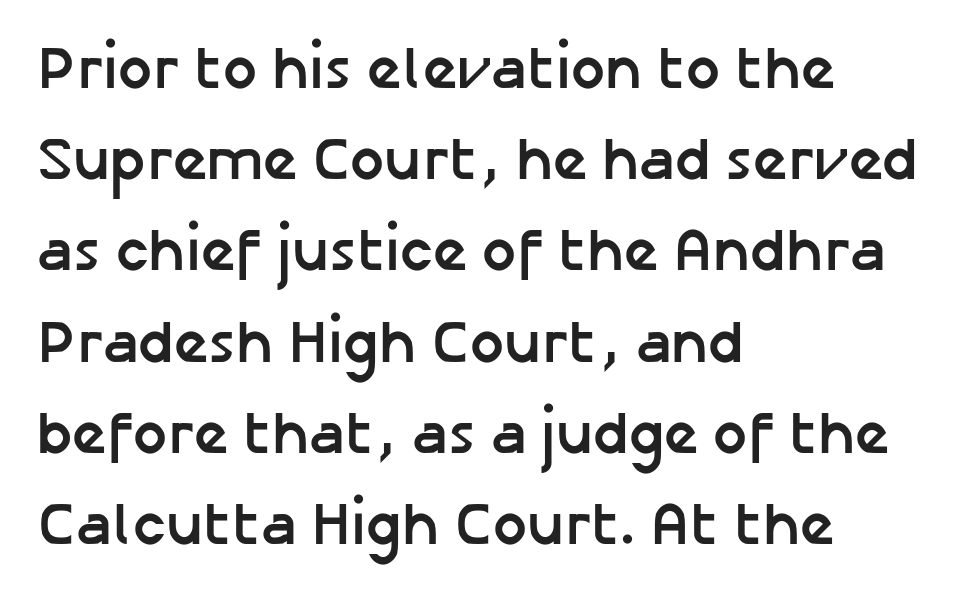
The image shows 60 px semibold sans-serif type, upright; set left-aligned, normal line spacing (1.52x), normal letter spacing, not underlined; low stroke contrast and a medium x-height.
